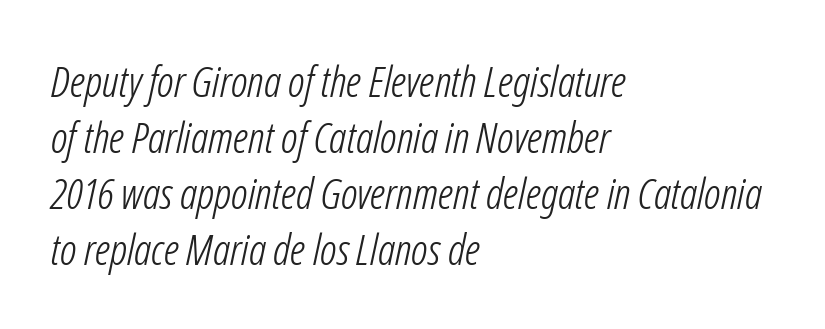
The image shows 43 px light, condensed type, italic (leaning right); set left-aligned, normal line spacing (1.3x), normal letter spacing, not underlined; low stroke contrast and a medium x-height.
